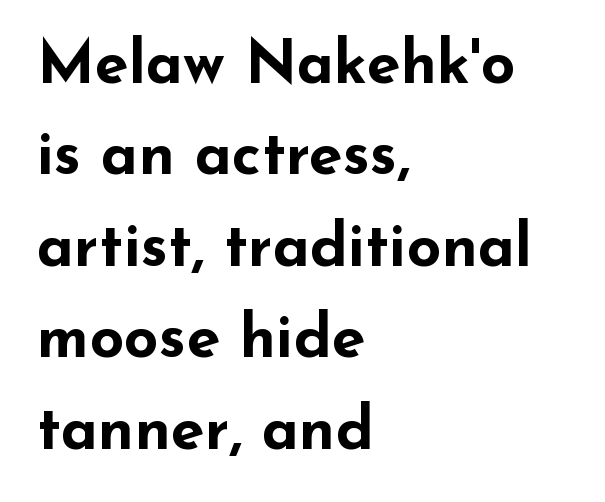
The image shows 61 px bold, wide sans-serif type, upright; set left-aligned, normal line spacing (1.5x), normal letter spacing, not underlined; low stroke contrast and a small x-height.
